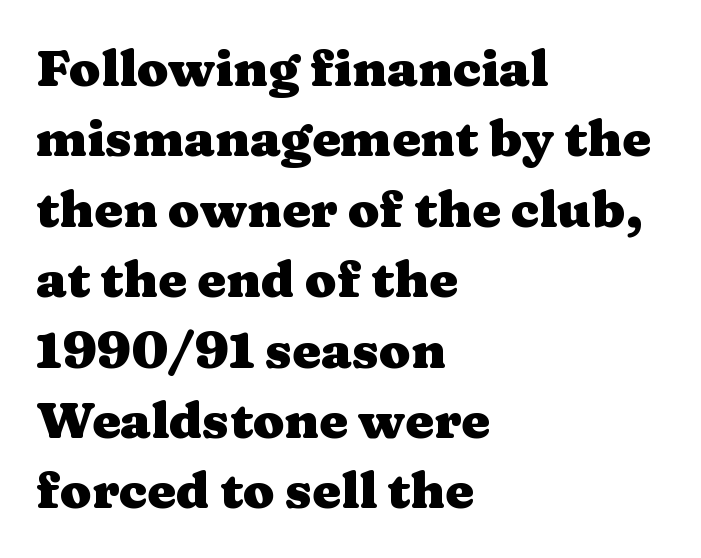
{"serif": "yes", "italic": "no", "bold": "yes", "weight": "heavy", "width": "wide", "stroke_contrast": "medium", "x_height": "medium", "monospaced": "no", "underline": "no", "align": "left", "line_spacing": "normal", "line_spacing_ratio": 1.38, "letter_spacing": "normal", "letter_spacing_em": 0.0, "glyph_px": 51}
